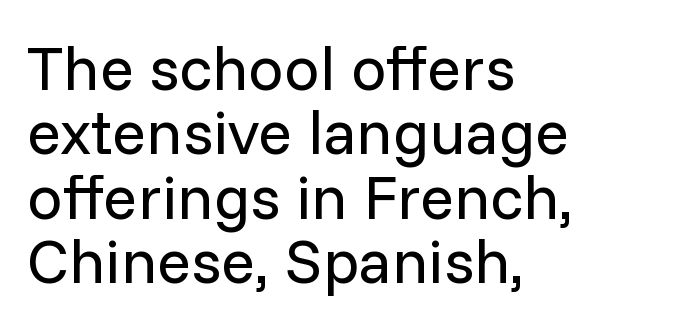
This rendering features lettering with no underline. A typesetter would call this proportional, since set widths differ per character. Stems and bowls with no extra thickness — not bold. Letter spacing: default. Each new line begins almost immediately beneath the previous one. Posture: straight, roman, zero tilt.
